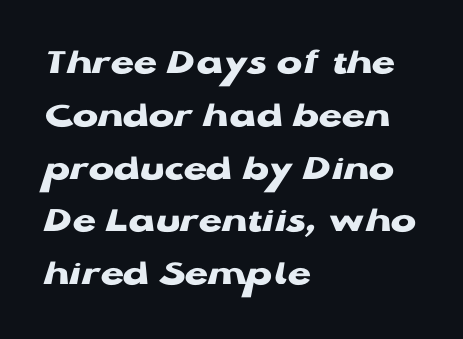
When letters stand straight like this, we call the style roman or upright. Casual observation: everything's shoved over to the left. Evenly set lines give the paragraph a standard silhouette. You'd pick this weight for a headline — it's a proper bold.
